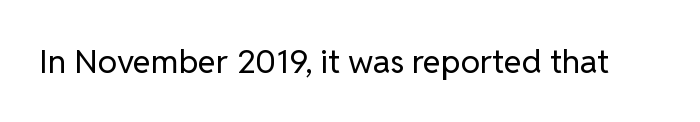
{"serif": "no", "italic": "no", "bold": "no", "weight": "regular", "width": "normal", "stroke_contrast": "low", "x_height": "medium", "monospaced": "no", "underline": "no", "letter_spacing": "normal", "letter_spacing_em": 0.0, "glyph_px": 33}
